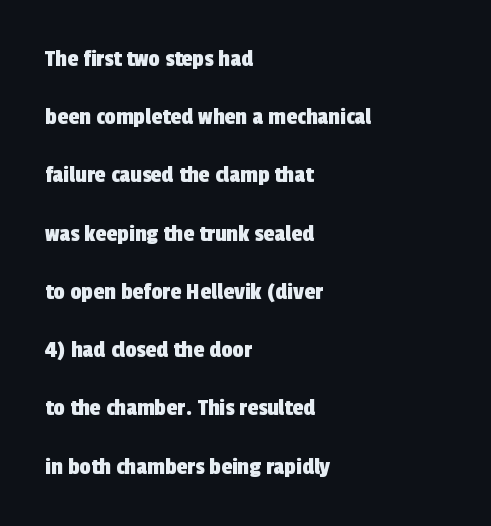
{"underline": "no", "align": "left", "line_spacing": "loose", "line_spacing_ratio": 2.33, "letter_spacing": "normal", "letter_spacing_em": 0.0, "glyph_px": 25}
